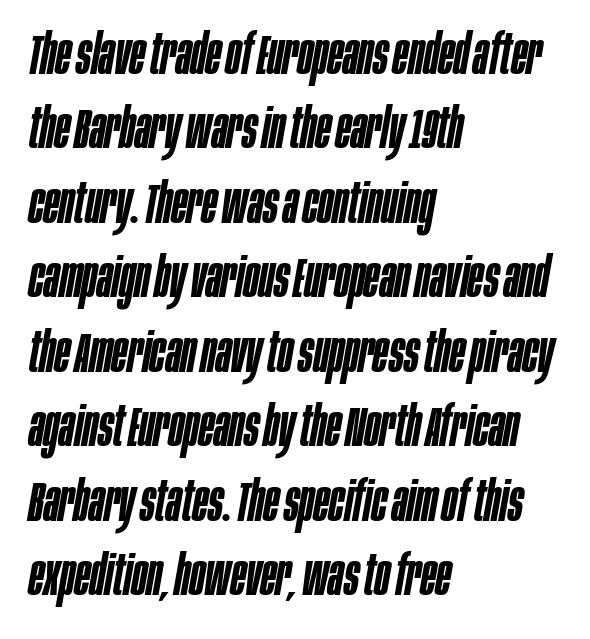
Q: Is the text bold? A: Semi-bold.
Q: Is the text italic (slanted)? A: Yes, it leans right by about 10 degrees.
Q: Is the text underlined? A: No.
Q: How is the paragraph aligned? A: Left-aligned.
Q: Is the spacing between letters normal or unusually wide? A: Normal.
Q: Is the spacing between lines tight, normal or loose? A: Normal.
Q: Width (condensed, normal, or wide)? A: Condensed.
Q: Stroke contrast? A: Low.
Q: x-height? A: Large.
Q: Monospaced? A: No.
